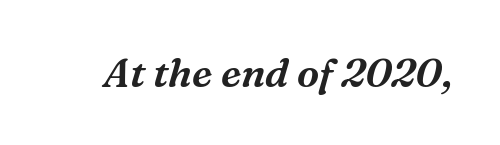
Q: Is the text italic (slanted)? A: Yes, it leans right by about 16 degrees.
Q: Is the typeface a serif or a sans-serif typeface? A: Serif.
Q: Is the text underlined? A: No.
Q: Is the spacing between letters normal or unusually wide? A: Normal.
Q: Width (condensed, normal, or wide)? A: Normal.
Q: Stroke contrast? A: Medium.
Q: x-height? A: Medium.
Q: Monospaced? A: No.
